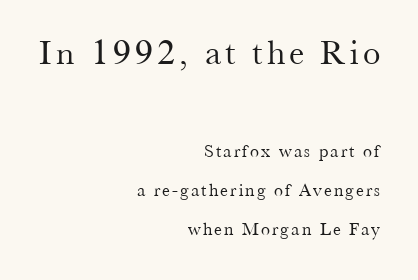
The image shows 35 px regular-weight serif type, upright; set right-aligned, loose line spacing (2.19x), not underlined; the first (top) block is 1.94x larger; medium stroke contrast and a small x-height.
